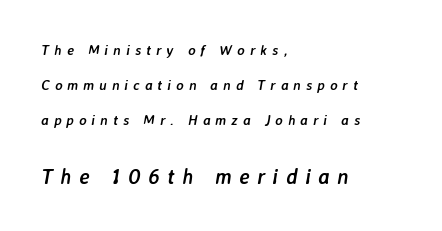
If you squint, the bottom block still reads clearly — it's the larger of the two. This sample uses an oblique cut, with every glyph tilted off the vertical. Line beginnings align vertically; line endings do not. A dark, heavy texture on the line: the type is bold. This sample trades compactness for vertical openness between lines. Loose tracking; the words dissolve into strings of separated letters.
